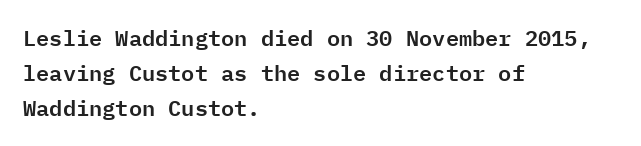
{"italic": "no", "underline": "no", "align": "left", "line_spacing": "normal", "line_spacing_ratio": 1.59, "letter_spacing": "normal", "letter_spacing_em": 0.0, "glyph_px": 22}
